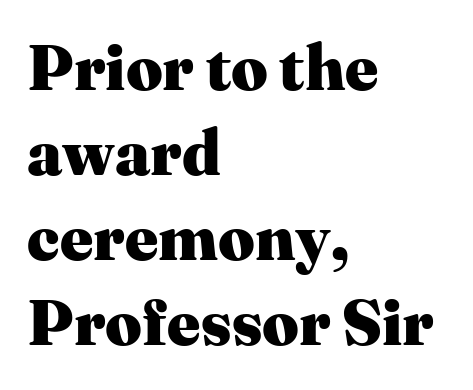
{"serif": "yes", "italic": "no", "bold": "yes", "weight": "heavy", "width": "normal", "stroke_contrast": "medium", "x_height": "medium", "monospaced": "no", "underline": "no", "align": "left", "line_spacing": "normal", "line_spacing_ratio": 1.33, "letter_spacing": "normal", "letter_spacing_em": 0.0, "glyph_px": 64}
